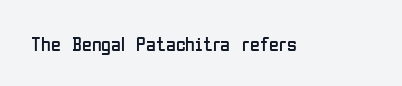
{"italic": "no", "bold": "no", "underline": "no", "letter_spacing": "normal", "letter_spacing_em": 0.0, "glyph_px": 20}
